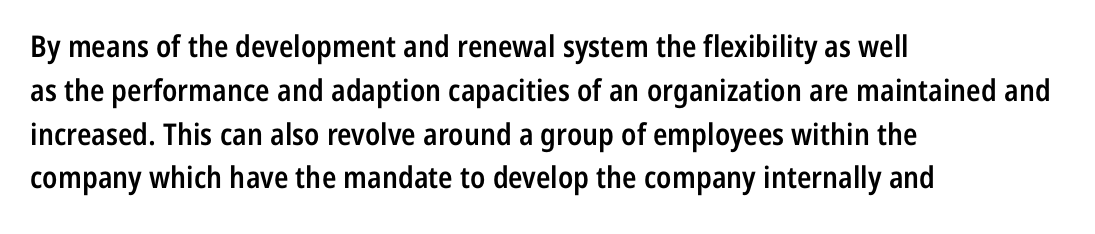
The image shows 30 px semibold, condensed sans-serif type, upright; set left-aligned, normal line spacing (1.46x), normal letter spacing, not underlined; low stroke contrast and a medium x-height.
